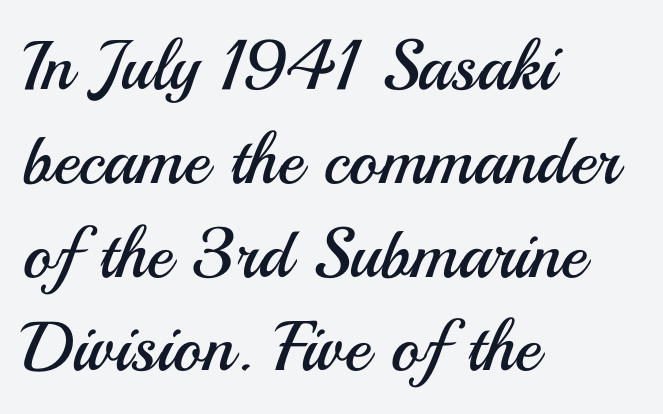
The image shows 70 px regular-weight sans-serif type; set left-aligned, normal line spacing (1.34x), normal letter spacing, not underlined; medium stroke contrast and a small x-height.
